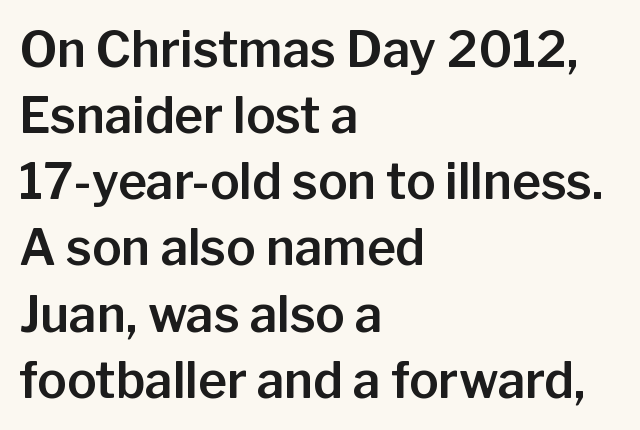
Each row of text sits above clean, open space. The lettering stays uniformly vertical, giving the passage a roman look. You could not count columns in this text — the font is proportionally spaced. Compared with typical body copy, the letter spacing here is the same. Interline gaps are of average width in this sample.
